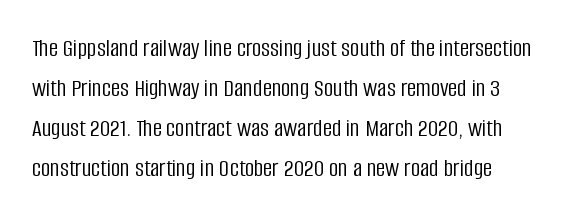
Q: Is the text bold? A: No.
Q: Is the text italic (slanted)? A: No, it is upright.
Q: Is the text underlined? A: No.
Q: How is the paragraph aligned? A: Left-aligned.
Q: Is the spacing between letters normal or unusually wide? A: Normal.
Q: Is the spacing between lines tight, normal or loose? A: Normal.
